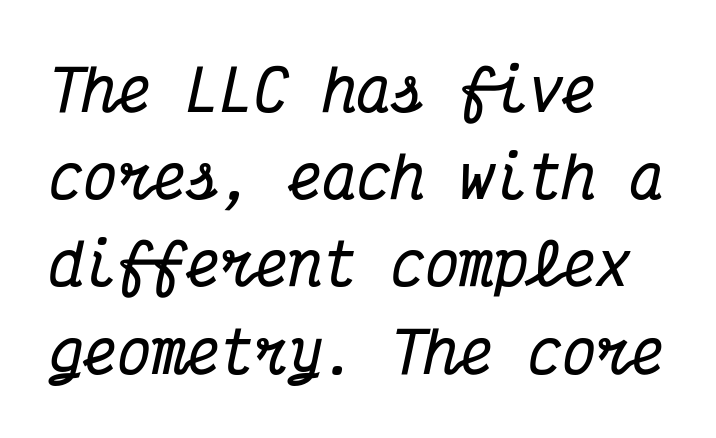
Regarding serifs, this sample has them. Horizontally, the lines are justified to the leading edge only. The glyphs are unaccompanied by any horizontal stroke below them. Regular leading. Nobody touched the tracking dial on this one.
